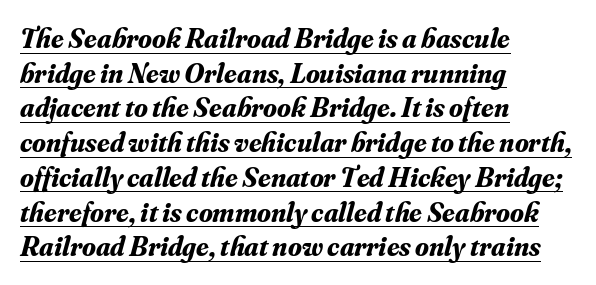
Q: Is the text bold? A: Yes.
Q: Is the text italic (slanted)? A: Yes, it leans right by about 16 degrees.
Q: Is the typeface a serif or a sans-serif typeface? A: Serif.
Q: Is the text underlined? A: Yes.
Q: How is the paragraph aligned? A: Left-aligned.
Q: Is the spacing between letters normal or unusually wide? A: Normal.
Q: Width (condensed, normal, or wide)? A: Normal.
Q: Stroke contrast? A: Medium.
Q: x-height? A: Small.
Q: Monospaced? A: No.
